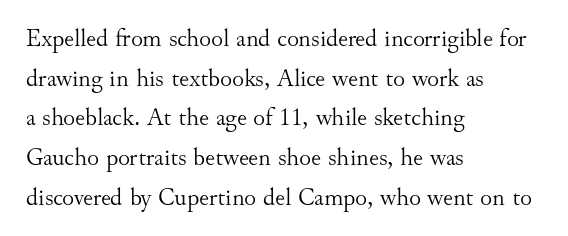
The image shows 25 px text type, upright; set left-aligned, normal line spacing (1.59x), normal letter spacing, not underlined.
